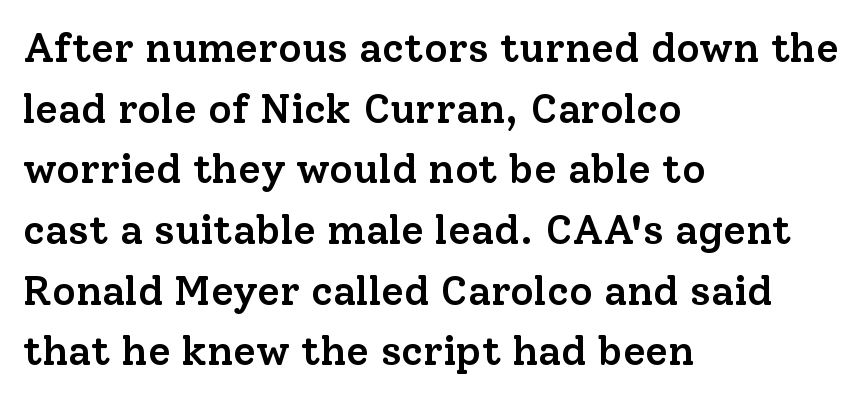
Every stem runs plumb, perpendicular to the baseline. This rendering leaves character spacing at its baseline value. Where is the straight margin? On the left. The letters advance in unequal steps, a hallmark of proportional type.
